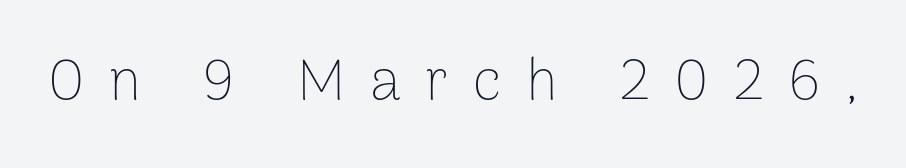
Q: Is the text bold? A: No.
Q: Is the text italic (slanted)? A: No, it is upright.
Q: Is the typeface a serif or a sans-serif typeface? A: Sans-serif.
Q: Is the text underlined? A: No.
Q: Is the spacing between letters normal or unusually wide? A: Unusually wide.
Q: Width (condensed, normal, or wide)? A: Normal.
Q: Stroke contrast? A: Low.
Q: x-height? A: Medium.
Q: Monospaced? A: No.
